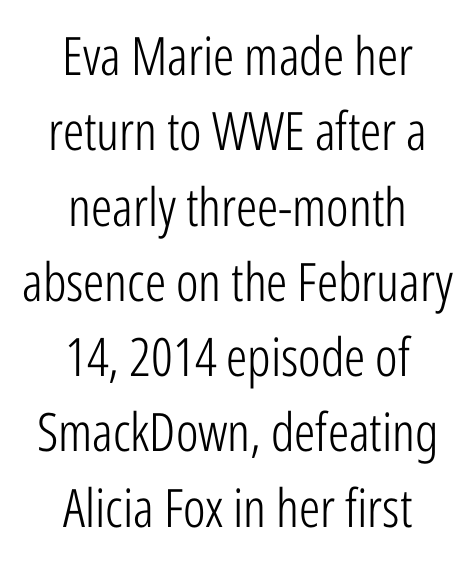
Q: Is the text bold? A: No.
Q: Is the text italic (slanted)? A: No, it is upright.
Q: Is the typeface a serif or a sans-serif typeface? A: Sans-serif.
Q: Is the text underlined? A: No.
Q: How is the paragraph aligned? A: Centered.
Q: Is the spacing between letters normal or unusually wide? A: Normal.
Q: Is the spacing between lines tight, normal or loose? A: Normal.
Q: Width (condensed, normal, or wide)? A: Condensed.
Q: Stroke contrast? A: Low.
Q: x-height? A: Medium.
Q: Monospaced? A: No.
